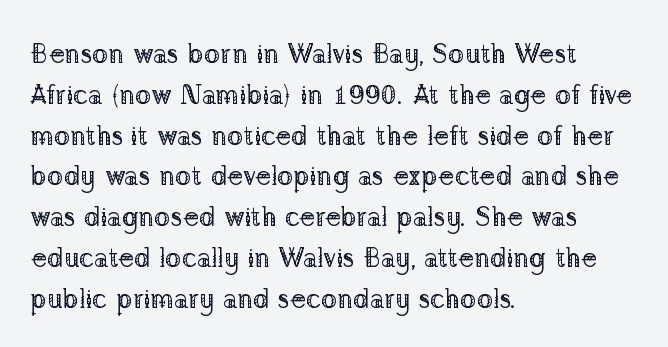
Q: Is the text bold? A: No.
Q: Is the text italic (slanted)? A: No, it is upright.
Q: Is the text underlined? A: No.
Q: How is the paragraph aligned? A: Left-aligned.
Q: Is the spacing between letters normal or unusually wide? A: Normal.
Q: Is the spacing between lines tight, normal or loose? A: Normal.
